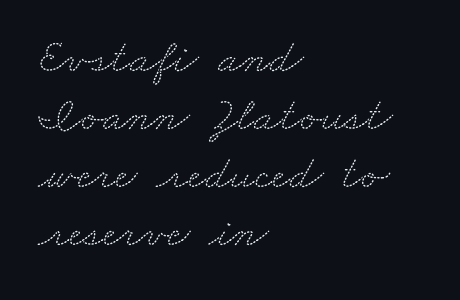
Q: Is the typeface a serif or a sans-serif typeface? A: Serif.
Q: Is the text underlined? A: No.
Q: How is the paragraph aligned? A: Left-aligned.
Q: Is the spacing between letters normal or unusually wide? A: Normal.
Q: Width (condensed, normal, or wide)? A: Wide.
Q: Stroke contrast? A: Medium.
Q: x-height? A: Small.
Q: Monospaced? A: No.
